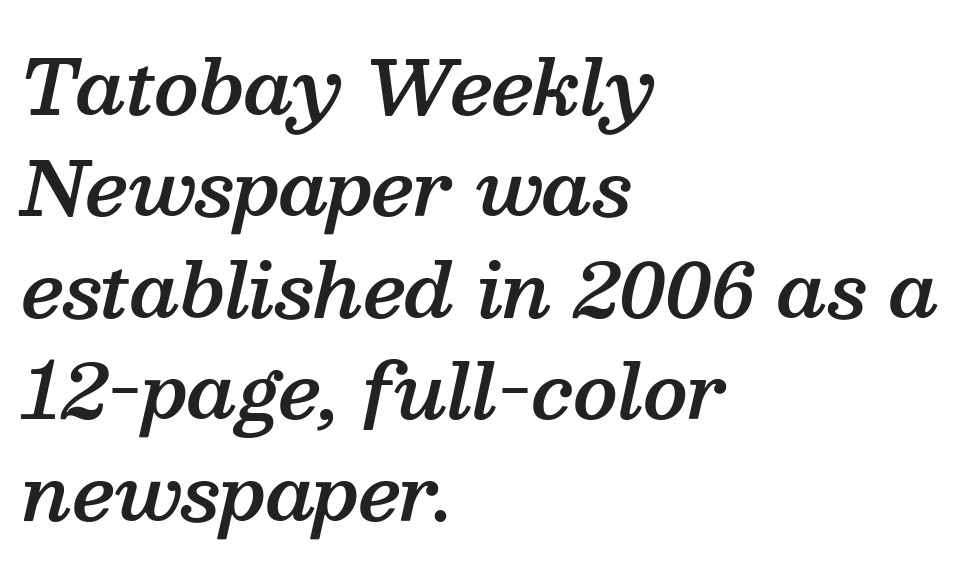
The space between consecutive lines is moderate. Small tapered or slab feet sit at the stroke ends, so this counts as serif. The rag falls on the right side of this text block. A typesetter would call this proportional, since set widths differ per character.
